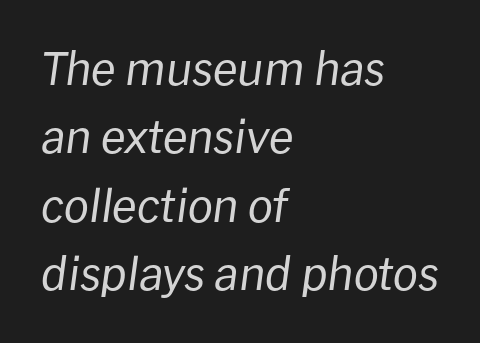
The image shows 45 px regular-weight type, italic (leaning right); set left-aligned, normal line spacing (1.52x), normal letter spacing, not underlined; low stroke contrast and a medium x-height.
